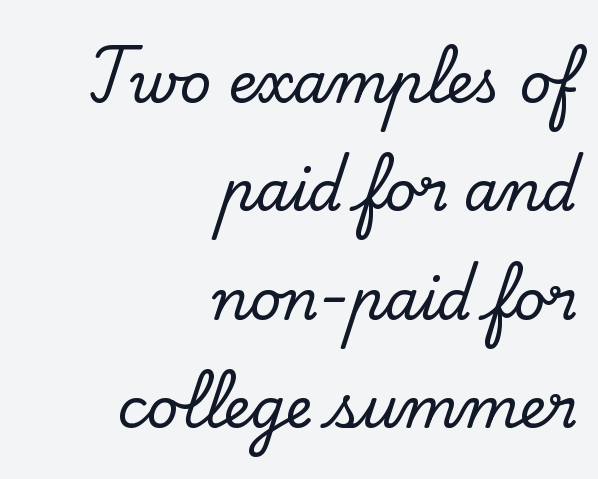
{"serif": "yes", "width": "normal", "stroke_contrast": "low", "x_height": "small", "monospaced": "no", "underline": "no", "align": "right", "line_spacing": "loose", "line_spacing_ratio": 1.97, "letter_spacing": "normal", "letter_spacing_em": 0.0, "glyph_px": 55}
